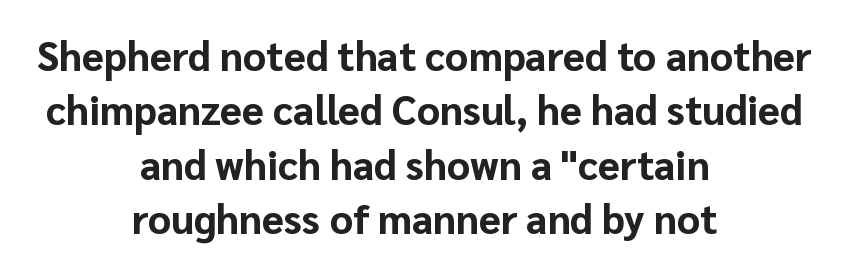
Posture: upright roman. To sum up the face: it is a sans, with no serifs. Is the letter spacing exaggerated? No — it looks like the ordinary default. Vertical spacing — default. Decoration check: the copy has no underline. Each letter keeps its own natural width here, so spacing adapts to shape.
